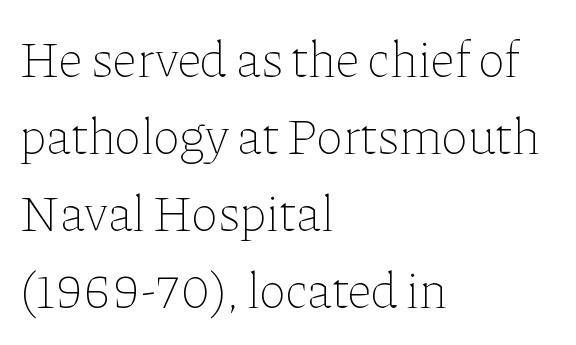
{"italic": "no", "bold": "no", "weight": "thin", "width": "normal", "stroke_contrast": "low", "x_height": "medium", "monospaced": "no", "underline": "no", "align": "left", "line_spacing": "normal", "line_spacing_ratio": 1.51, "letter_spacing": "normal", "letter_spacing_em": 0.0, "glyph_px": 51}
